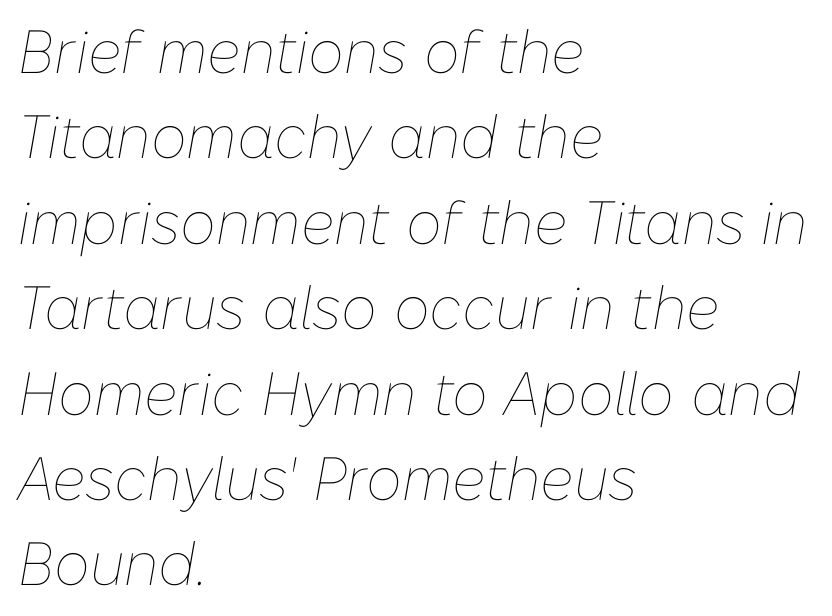
Q: Is the text bold? A: No.
Q: Is the text italic (slanted)? A: Yes, it leans right by about 10 degrees.
Q: Is the text underlined? A: No.
Q: How is the paragraph aligned? A: Left-aligned.
Q: Is the spacing between letters normal or unusually wide? A: Normal.
Q: Is the spacing between lines tight, normal or loose? A: Normal.
Q: Width (condensed, normal, or wide)? A: Normal.
Q: Stroke contrast? A: Low.
Q: x-height? A: Medium.
Q: Monospaced? A: No.
